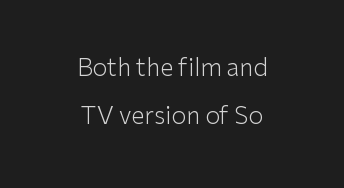
{"italic": "no", "bold": "no", "underline": "no", "align": "center", "line_spacing": "loose", "line_spacing_ratio": 2.02, "letter_spacing": "normal", "letter_spacing_em": 0.0, "glyph_px": 24}
